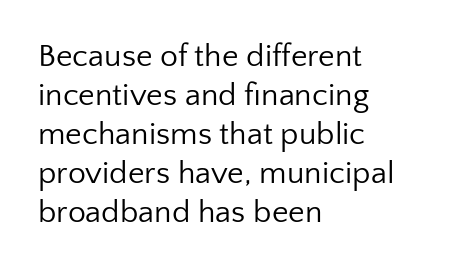
Q: Is the text bold? A: No.
Q: Is the text italic (slanted)? A: No, it is upright.
Q: Is the typeface a serif or a sans-serif typeface? A: Sans-serif.
Q: Is the text underlined? A: No.
Q: How is the paragraph aligned? A: Left-aligned.
Q: Is the spacing between letters normal or unusually wide? A: Normal.
Q: Width (condensed, normal, or wide)? A: Normal.
Q: Stroke contrast? A: Low.
Q: x-height? A: Medium.
Q: Monospaced? A: No.
